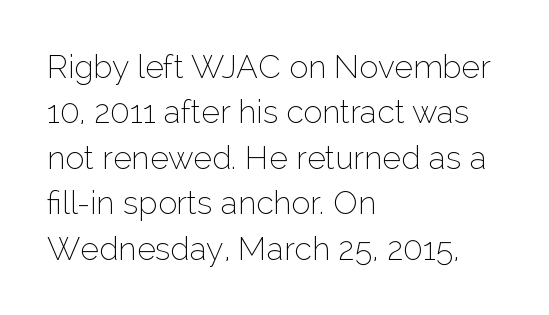
{"serif": "no", "italic": "no", "bold": "no", "weight": "thin", "width": "normal", "stroke_contrast": "low", "x_height": "medium", "monospaced": "no", "underline": "no", "align": "left", "line_spacing": "normal", "line_spacing_ratio": 1.42, "letter_spacing": "normal", "letter_spacing_em": 0.0, "glyph_px": 32}
